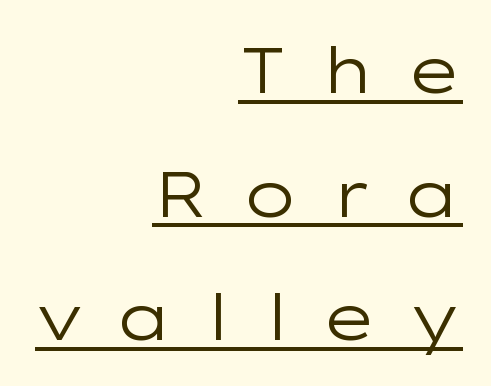
This sample is right-justified, so line beginnings fall wherever the words allow. This rendering features underlined lettering. This is roman type, the default non-slanted kind. Heaviness? Minimal to ordinary, like unemphasized prose. Are there feet on the stems? There aren't — it's a sans.
